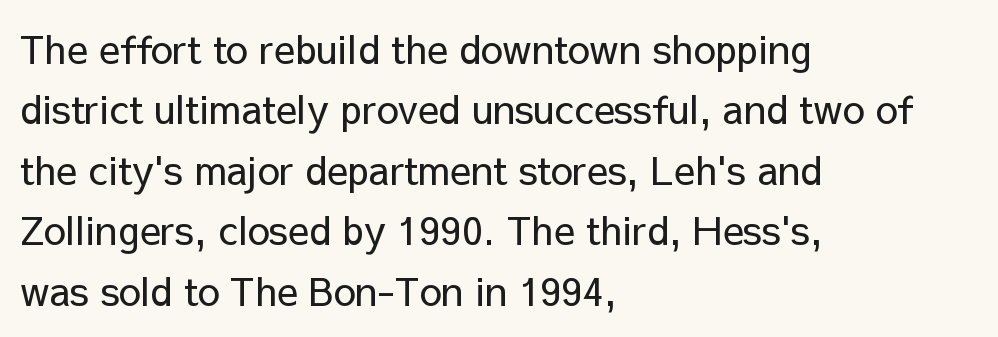
The space between consecutive lines is moderate. Serif or sans? Sans — the stroke terminals are bare. Stems here are at most as thick as an everyday book face. The foot of each line stays bare and open.
